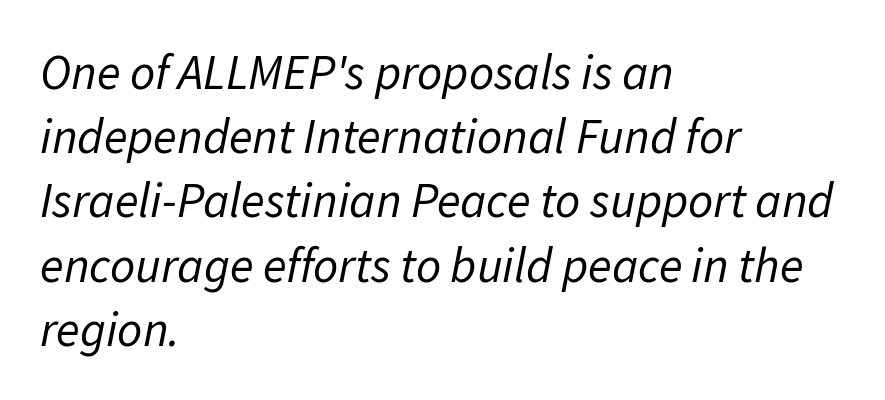
Interline gaps are of average width in this sample. Nobody drew a line under any word here. If you drew a ruler down the left edge, every line would touch it. Every character sits at an angle, as italics do. Short note: letters normally spaced. Think of a printed novel: that variable character pitch is what you see here.
